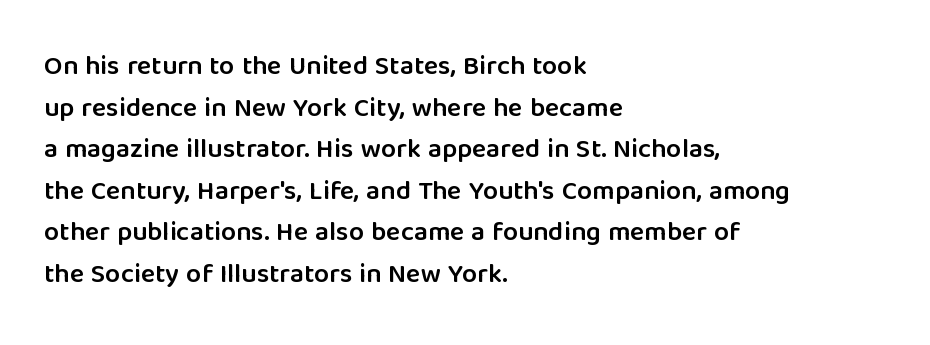
{"italic": "no", "bold": "semi", "underline": "no", "align": "left", "line_spacing": "normal", "line_spacing_ratio": 1.54, "letter_spacing": "normal", "letter_spacing_em": 0.0, "glyph_px": 27}
